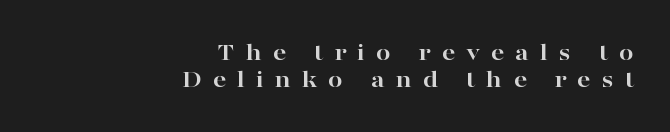
The image shows 26 px bold type, upright; set right-aligned, tight line spacing (1.02x), unusually wide letter spacing (+0.42 em), not underlined.
